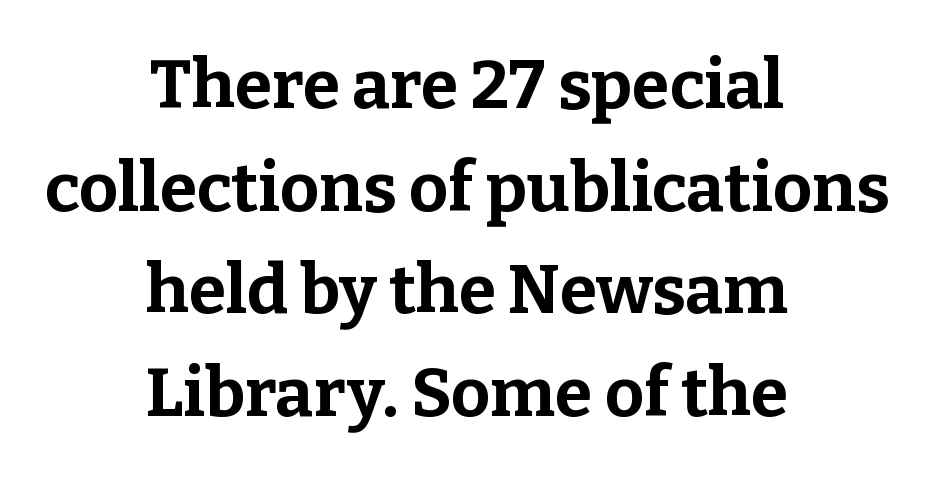
Q: Is the text bold? A: Yes.
Q: Is the text italic (slanted)? A: No, it is upright.
Q: Is the typeface a serif or a sans-serif typeface? A: Serif.
Q: Is the text underlined? A: No.
Q: How is the paragraph aligned? A: Centered.
Q: Is the spacing between letters normal or unusually wide? A: Normal.
Q: Is the spacing between lines tight, normal or loose? A: Normal.
Q: Width (condensed, normal, or wide)? A: Normal.
Q: Stroke contrast? A: Low.
Q: x-height? A: Medium.
Q: Monospaced? A: No.
